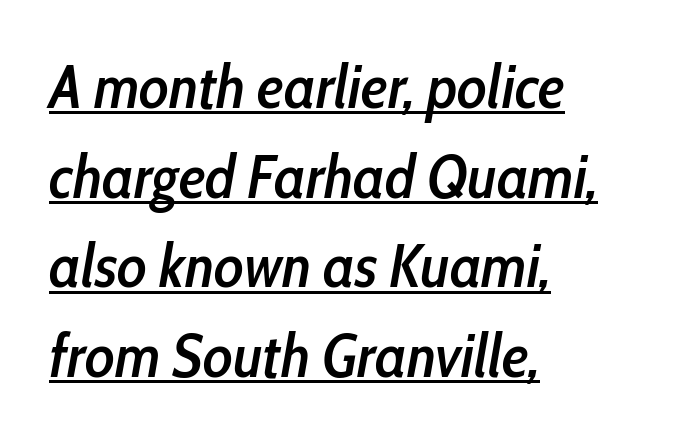
Emphasis-style slanted type is in use. A student would call this left alignment; a typographer would say flush left, rag right. Compared with an ordinary text face, these strokes are moderately heavier — a semibold. A baseline rule has been typeset under these characters. This sample has the flowing, uneven cadence of proportional lettering.
